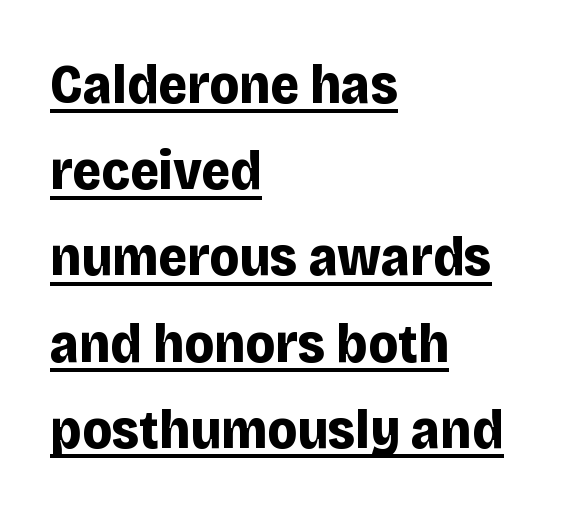
The image shows 56 px bold sans-serif type, upright; set left-aligned, normal line spacing (1.54x), normal letter spacing, underlined; low stroke contrast and a large x-height.
